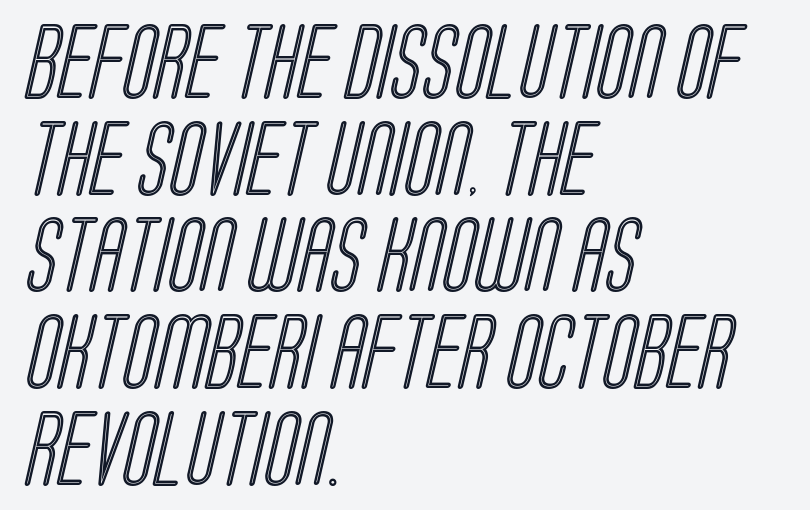
{"width": "condensed", "x_height": "large", "monospaced": "no", "underline": "no", "align": "left", "line_spacing": "normal", "line_spacing_ratio": 1.29, "letter_spacing": "normal", "letter_spacing_em": 0.0, "glyph_px": 75}
